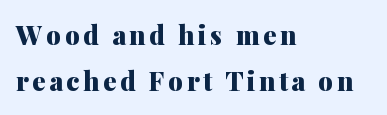
The area under the type is left untouched. Its strokes are broad and dark, the hallmark of bold type. Short and long lines alike share a common starting point at left. Posture: upright roman.
